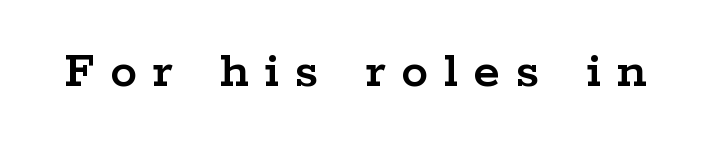
{"serif": "yes", "italic": "no", "width": "wide", "stroke_contrast": "low", "x_height": "medium", "monospaced": "no", "underline": "no", "letter_spacing": "wide", "letter_spacing_em": 0.29, "glyph_px": 54}
